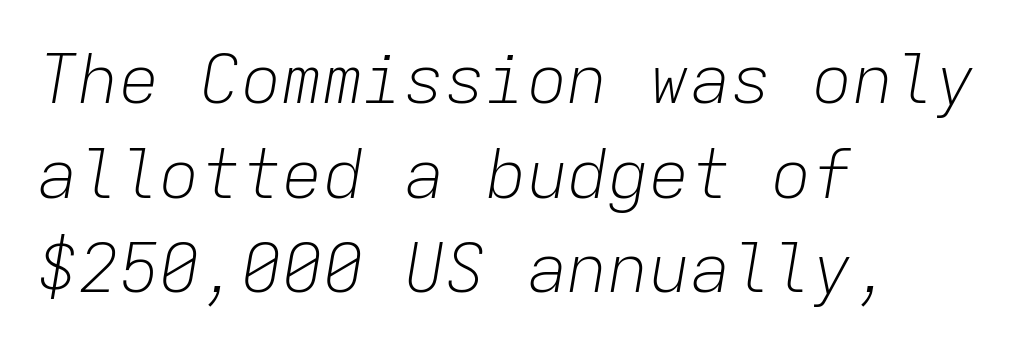
Where is the straight margin? On the left. Glyph-to-glyph distance matches everyday printed text. Weight class: somewhere from thin through regular. It's the slanting kind of type.
